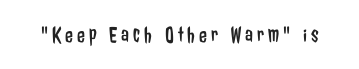
The image shows 23 px text type, upright; set not underlined.
